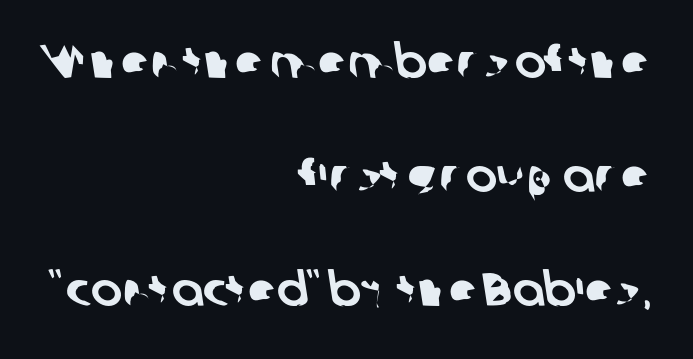
Nobody touched the tracking dial on this one. In terms of letterform style, serifs are entirely absent. Each letter keeps its own natural width here, so spacing adapts to shape. The lines are spread far apart with generous leading.
